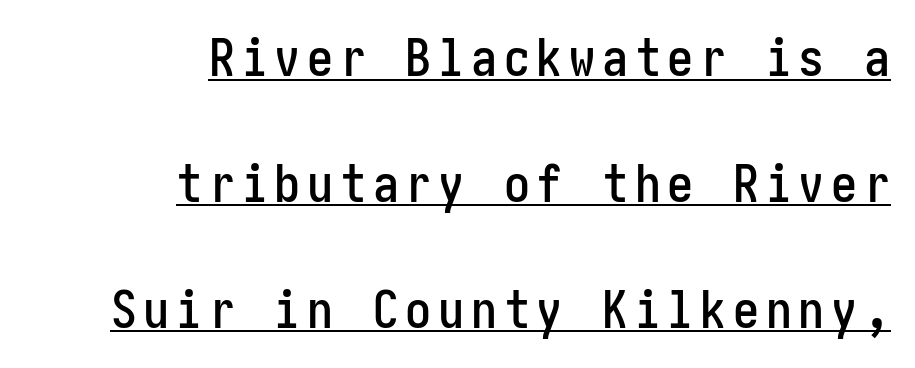
{"serif": "no", "italic": "no", "width": "condensed", "stroke_contrast": "low", "x_height": "medium", "underline": "yes", "align": "right", "line_spacing": "loose", "line_spacing_ratio": 2.42, "glyph_px": 52}
